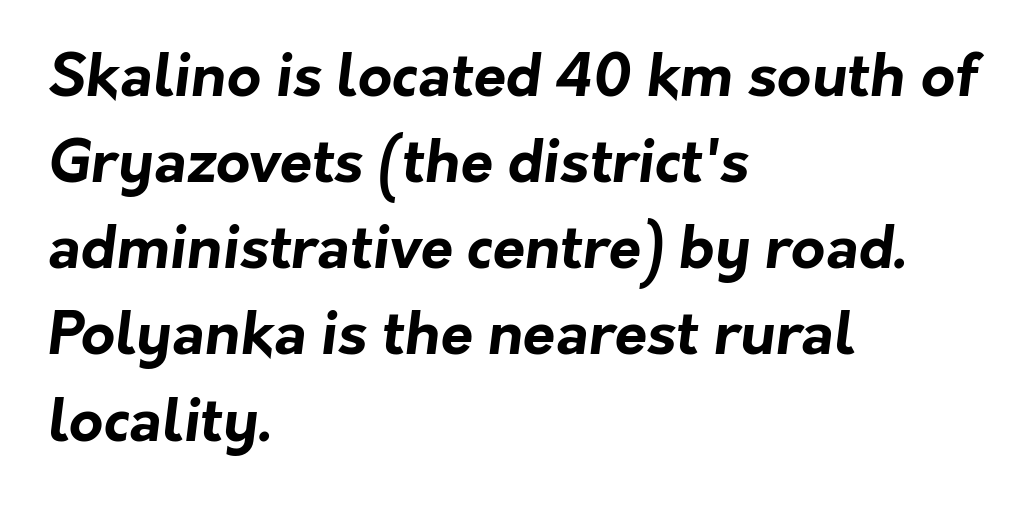
The rows are spaced the way most documents space them. A bare baseline throughout the passage. This sample uses plain, unmodified letter spacing. Font category for this specimen: sans-serif.
